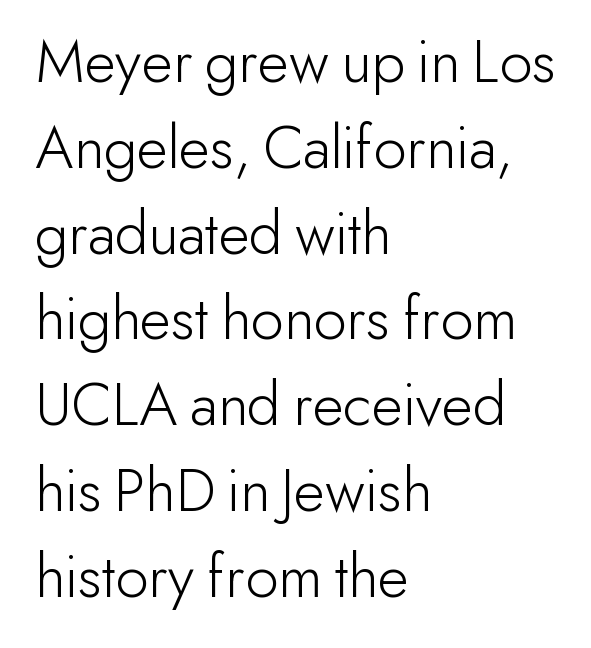
This rendering leaves character spacing at its baseline value. Bold? No — there's no thickening of the strokes. What kind of face is this? One without serifs — a sans. A bare baseline throughout the passage. These lines stack with their left ends in a neat column.
